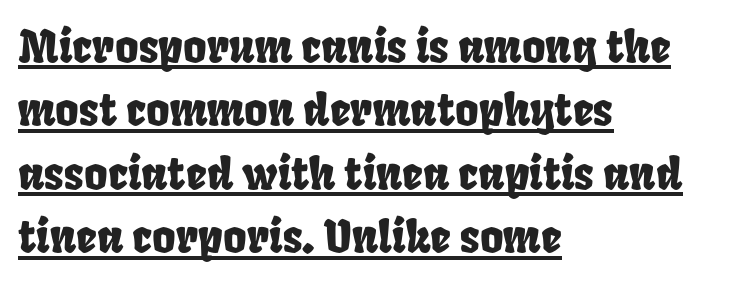
The image shows 45 px condensed type; set left-aligned, normal line spacing (1.41x), normal letter spacing, underlined; low stroke contrast and a large x-height.
